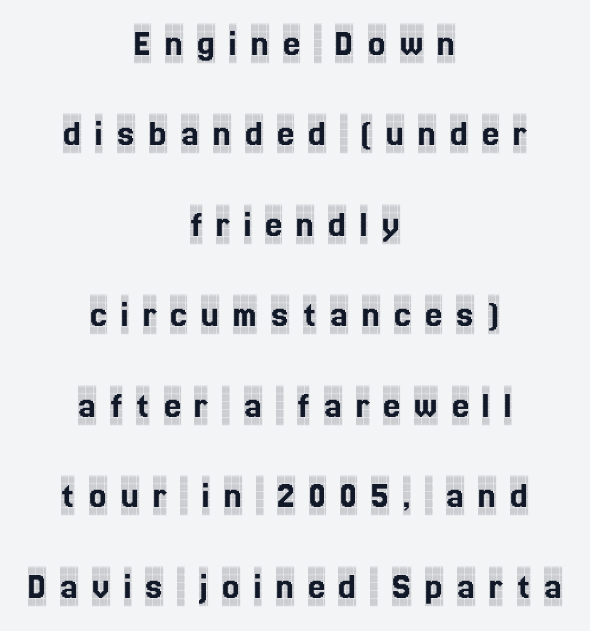
The passage shown is typed in a proportional face where columns would drift. Where is the straight margin? There isn't one; the lines are centered. This sample uses a serif face. Words appear elongated and porous because spacing is wide. Notice the wide empty band between every row — that's loose leading. It's the straight-up-and-down kind of type.
